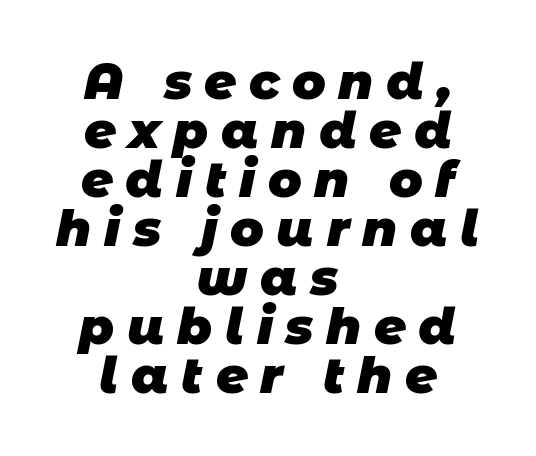
The image shows 50 px heavy sans-serif type; set centered, tight line spacing (0.98x), unusually wide letter spacing (+0.25 em), not underlined; low stroke contrast and a large x-height.
